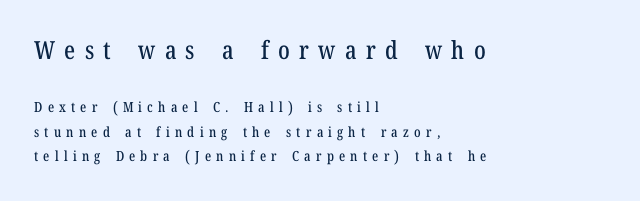
Every stem runs plumb, perpendicular to the baseline. Each word looks stretched out because of the extra space between its letters. The compositor pushed each line to the left boundary. The letters in the upper block stand taller than those in the block below. No word sits above an underline.
